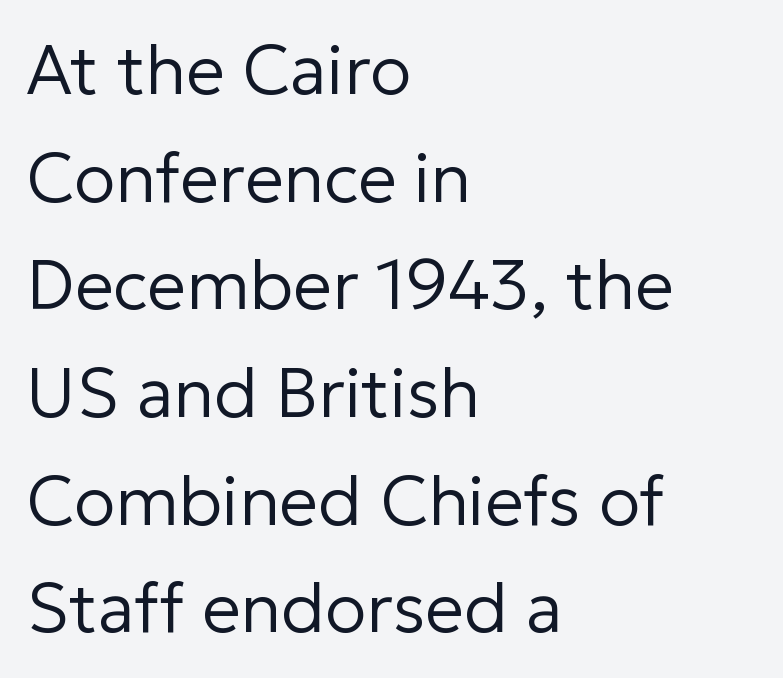
The image shows 69 px regular-weight sans-serif type, upright; set left-aligned, normal line spacing (1.56x), normal letter spacing, not underlined; low stroke contrast and a medium x-height.
